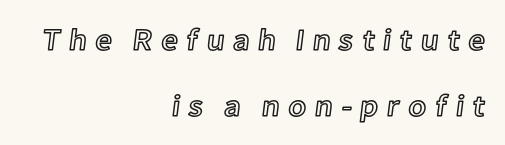
Q: Is the text italic (slanted)? A: Yes.
Q: Is the text underlined? A: No.
Q: How is the paragraph aligned? A: Right-aligned.
Q: Is the spacing between letters normal or unusually wide? A: Unusually wide.
Q: Is the spacing between lines tight, normal or loose? A: Loose.
Q: Width (condensed, normal, or wide)? A: Normal.
Q: x-height? A: Medium.
Q: Monospaced? A: No.
